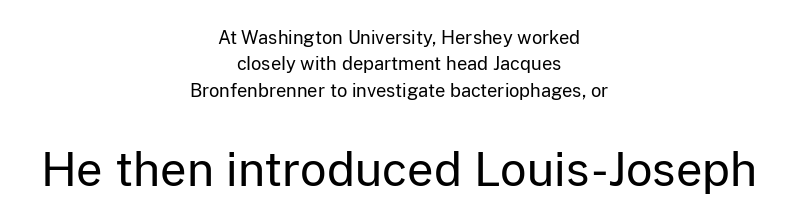
{"serif": "no", "italic": "no", "bold": "no", "weight": "regular", "width": "normal", "stroke_contrast": "low", "x_height": "medium", "monospaced": "no", "underline": "no", "align": "center", "line_spacing": "normal", "line_spacing_ratio": 1.47, "letter_spacing": "normal", "letter_spacing_em": 0.0, "larger_block": "second", "size_ratio": 2.56, "glyph_px": 46}
